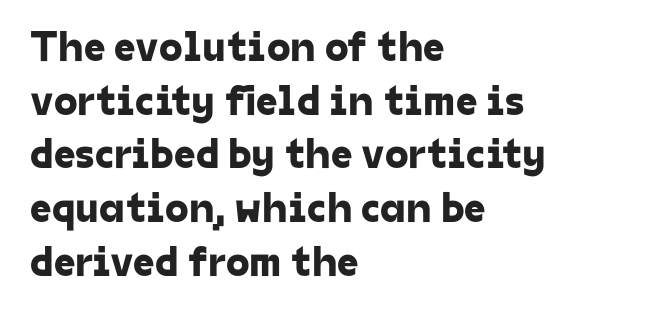
The image shows 43 px sans-serif type; set left-aligned, normal line spacing (1.25x), normal letter spacing, not underlined; low stroke contrast and a medium x-height.
